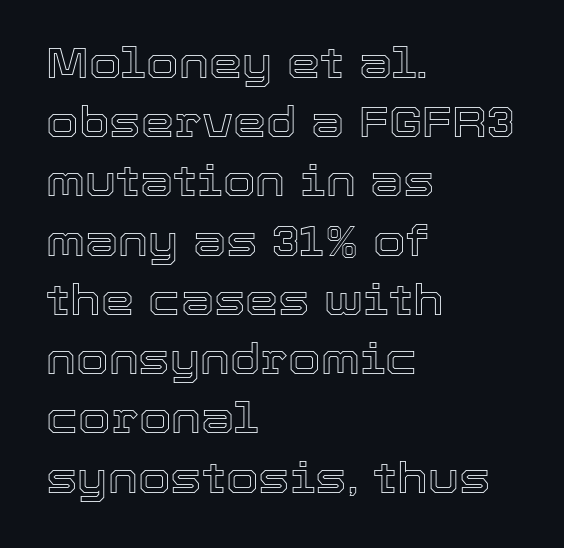
{"italic": "no", "width": "normal", "x_height": "medium", "monospaced": "no", "underline": "no", "align": "left", "line_spacing": "normal", "line_spacing_ratio": 1.41, "letter_spacing": "normal", "letter_spacing_em": 0.0, "glyph_px": 42}
